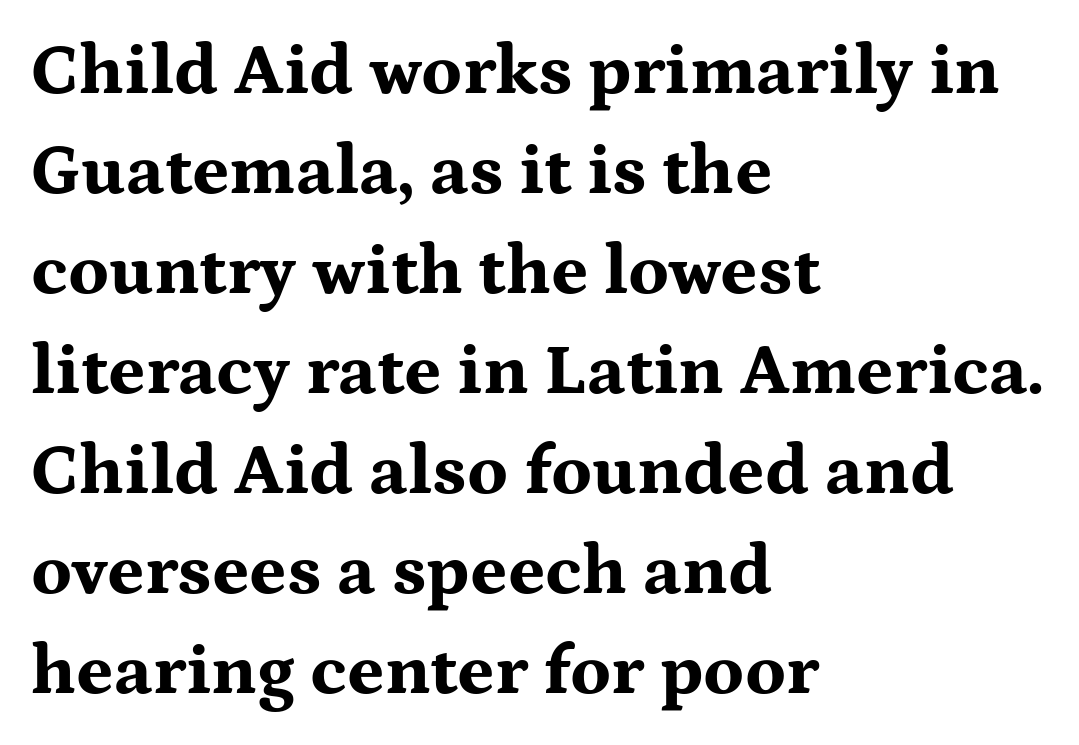
A bare baseline throughout the passage. Character widths vary here, with narrow letters taking less room than wide ones. A normal amount of white space separates one row of letters from the next. The letters carry serifs — small finishing strokes at the ends of their stems. Short note: letters normally spaced. This is heavy type, rendered in bold.
